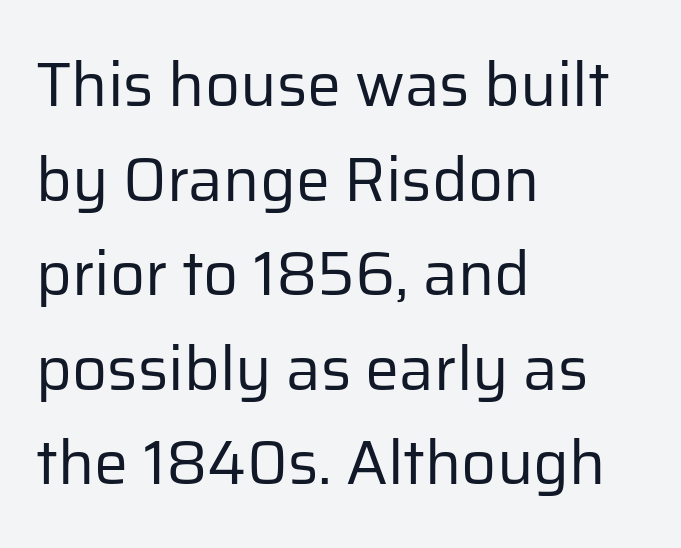
Q: Is the text bold? A: No.
Q: Is the text italic (slanted)? A: No, it is upright.
Q: Is the typeface a serif or a sans-serif typeface? A: Sans-serif.
Q: Is the text underlined? A: No.
Q: How is the paragraph aligned? A: Left-aligned.
Q: Is the spacing between letters normal or unusually wide? A: Normal.
Q: Is the spacing between lines tight, normal or loose? A: Normal.
Q: Width (condensed, normal, or wide)? A: Normal.
Q: Stroke contrast? A: Low.
Q: x-height? A: Medium.
Q: Monospaced? A: No.
